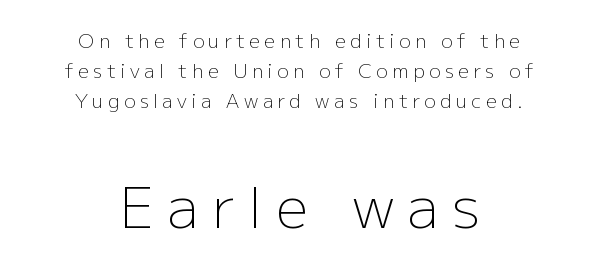
The image shows 57 px light sans-serif type, upright; set centered, normal line spacing (1.59x), unusually wide letter spacing (+0.24 em), not underlined; the second (bottom) block is 3.0x larger; low stroke contrast and a medium x-height.
